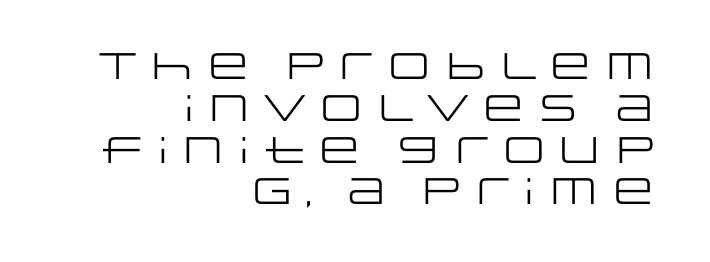
Q: Is the text bold? A: No.
Q: Is the text italic (slanted)? A: No, it is upright.
Q: Is the typeface a serif or a sans-serif typeface? A: Sans-serif.
Q: Is the text underlined? A: No.
Q: How is the paragraph aligned? A: Right-aligned.
Q: Is the spacing between letters normal or unusually wide? A: Normal.
Q: Is the spacing between lines tight, normal or loose? A: Tight.
Q: Width (condensed, normal, or wide)? A: Wide.
Q: Stroke contrast? A: Low.
Q: x-height? A: Large.
Q: Monospaced? A: No.
